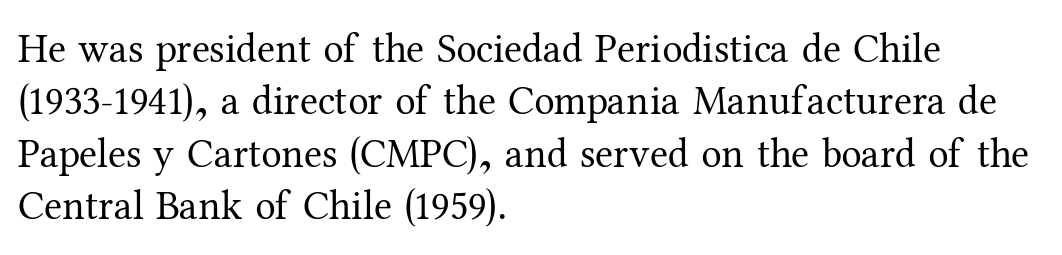
Q: Is the text bold? A: No.
Q: Is the text italic (slanted)? A: No, it is upright.
Q: Is the typeface a serif or a sans-serif typeface? A: Serif.
Q: Is the text underlined? A: No.
Q: How is the paragraph aligned? A: Left-aligned.
Q: Is the spacing between letters normal or unusually wide? A: Normal.
Q: Is the spacing between lines tight, normal or loose? A: Normal.
Q: Width (condensed, normal, or wide)? A: Normal.
Q: Stroke contrast? A: Medium.
Q: x-height? A: Medium.
Q: Monospaced? A: No.
